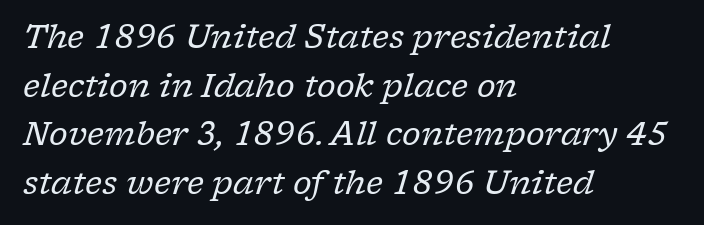
Q: Is the text bold? A: No.
Q: Is the text italic (slanted)? A: Yes, it leans right by about 17 degrees.
Q: Is the typeface a serif or a sans-serif typeface? A: Serif.
Q: Is the text underlined? A: No.
Q: How is the paragraph aligned? A: Left-aligned.
Q: Is the spacing between letters normal or unusually wide? A: Normal.
Q: Is the spacing between lines tight, normal or loose? A: Normal.
Q: Width (condensed, normal, or wide)? A: Normal.
Q: Stroke contrast? A: Low.
Q: x-height? A: Medium.
Q: Monospaced? A: No.
